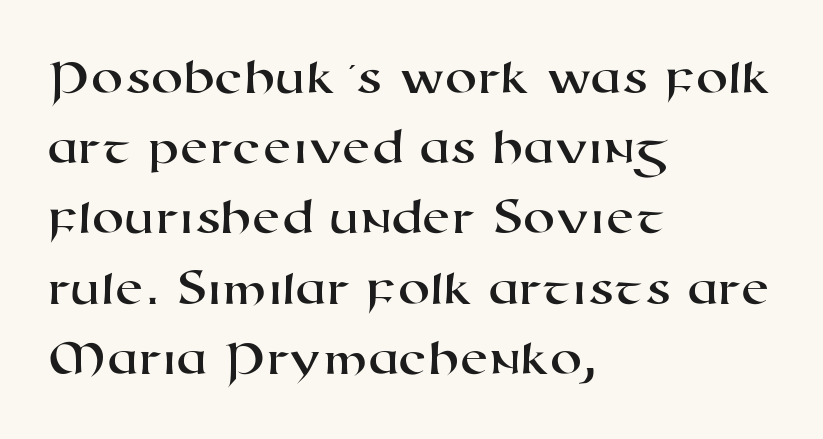
Q: Is the typeface a serif or a sans-serif typeface? A: Sans-serif.
Q: Is the text underlined? A: No.
Q: How is the paragraph aligned? A: Left-aligned.
Q: Is the spacing between letters normal or unusually wide? A: Normal.
Q: Is the spacing between lines tight, normal or loose? A: Normal.
Q: Width (condensed, normal, or wide)? A: Wide.
Q: Stroke contrast? A: High.
Q: x-height? A: Medium.
Q: Monospaced? A: No.
